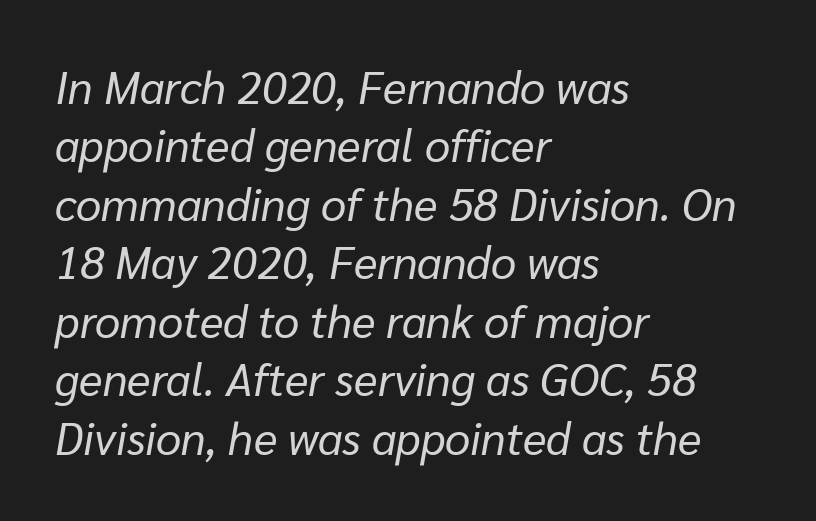
Just letters on the line, the space beneath them empty. The axis of the letterforms is tilted away from vertical. Note the varied advance widths — an 'i' is clearly narrower than an 'm'. Leading matches the norm, producing a regular column. The weight would be labelled regular, book, light, or lighter still. The passage shown has conventional tracking throughout.
